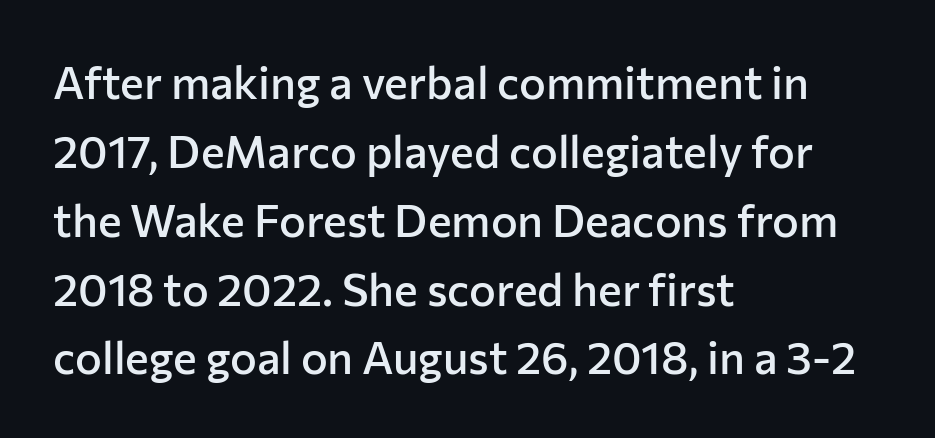
Each line starts at the same left margin while the right side varies. If you drew a line through each stem, it would be perfectly vertical. Each letter keeps its own natural width here, so spacing adapts to shape. The glyphs are unaccompanied by any horizontal stroke below them. Font category for this specimen: sans-serif.
